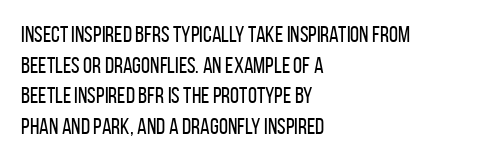
The image shows 23 px text type, upright; set left-aligned, normal line spacing (1.33x), normal letter spacing, not underlined.
